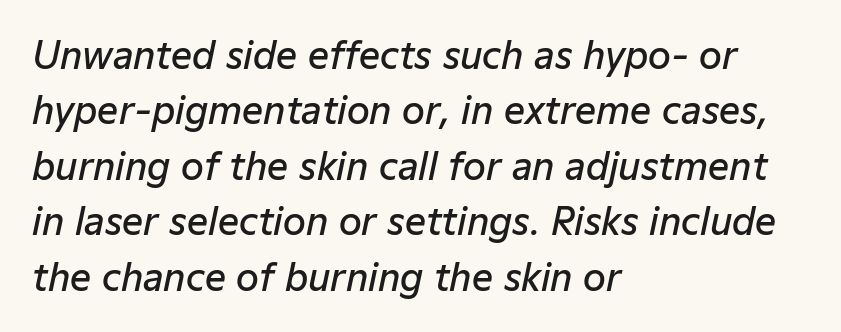
The image shows 37 px semibold type, italic (leaning right); set left-aligned, normal line spacing (1.5x), normal letter spacing, not underlined; low stroke contrast and a medium x-height.
